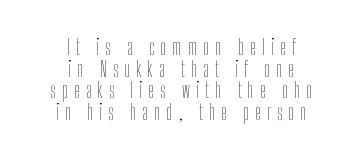
{"italic": "no", "bold": "no", "underline": "no", "align": "center", "line_spacing": "tight", "line_spacing_ratio": 1.03, "letter_spacing": "wide", "letter_spacing_em": 0.29, "glyph_px": 21}
